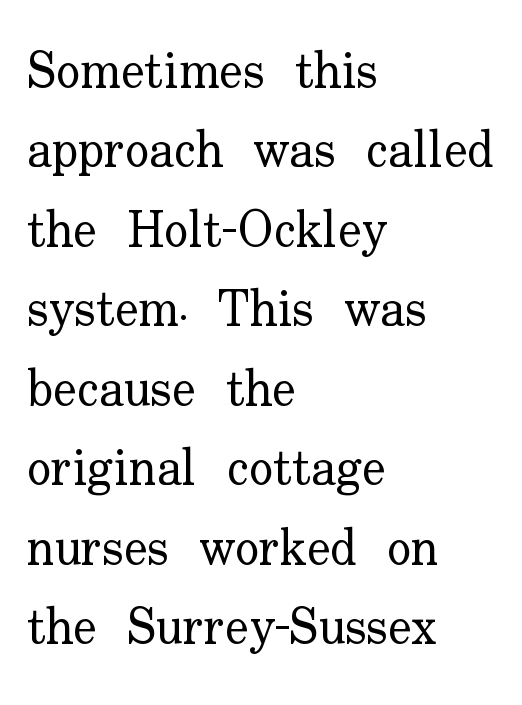
The passage shown is typed in a proportional face where columns would drift. Regarding leading, the lines here are spaced in the standard way. The words here are not underlined. The paragraph shown leans on its left margin.
